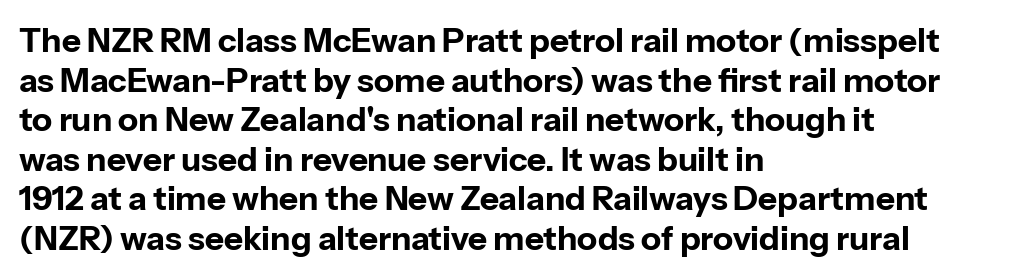
{"serif": "no", "italic": "no", "bold": "yes", "weight": "bold", "width": "normal", "stroke_contrast": "low", "x_height": "medium", "monospaced": "no", "underline": "no", "align": "left", "line_spacing_ratio": 1.2, "letter_spacing": "normal", "letter_spacing_em": 0.0, "glyph_px": 33}
